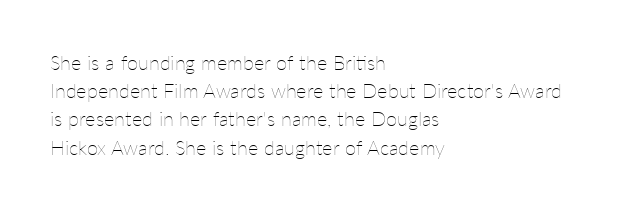
{"italic": "no", "bold": "no", "underline": "no", "align": "left", "line_spacing": "normal", "line_spacing_ratio": 1.41, "letter_spacing": "normal", "letter_spacing_em": 0.0, "glyph_px": 20}
